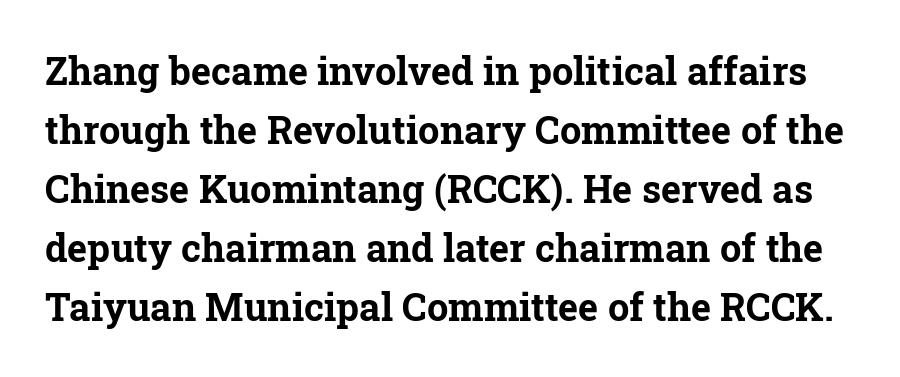
The lettering stays uniformly vertical, giving the passage a roman look. Font category for this specimen: serif. Short note: letters normally spaced. Reading down the column, the eye jumps a familiar distance to each next line.
